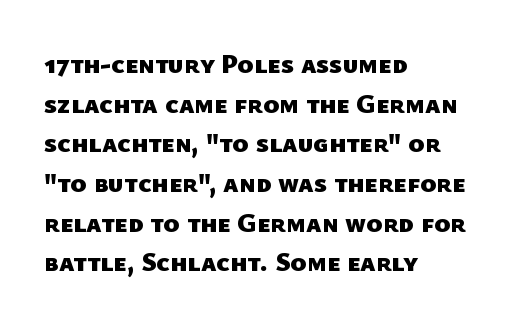
How heavy is the stroke? Heavy — this is a bold. Does the leading feel generous? No, just average. Clear beneath every line of the passage. In terms of letterspacing, this is plain default setting.
